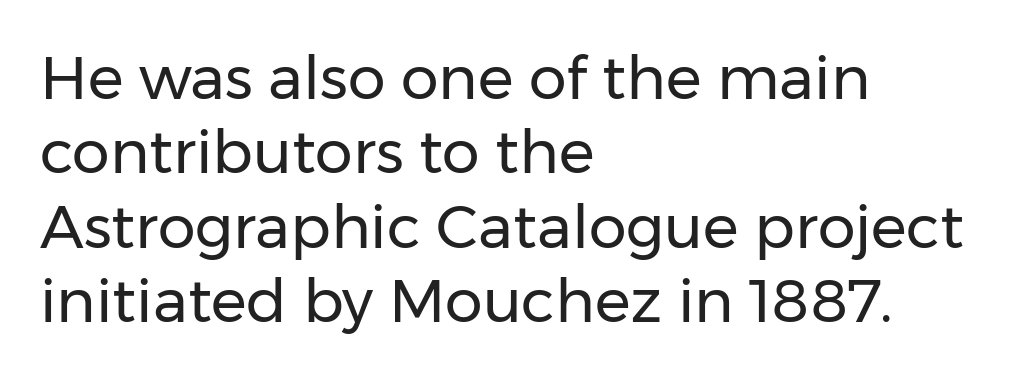
{"serif": "no", "italic": "no", "bold": "no", "weight": "regular", "width": "normal", "stroke_contrast": "low", "x_height": "medium", "monospaced": "no", "underline": "no", "align": "left", "line_spacing_ratio": 1.24, "letter_spacing": "normal", "letter_spacing_em": 0.0, "glyph_px": 60}
